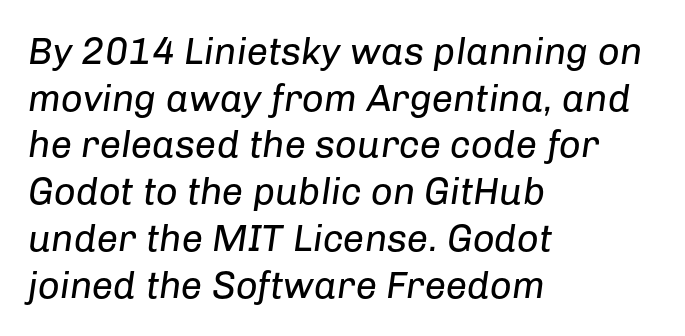
The image shows 38 px regular-weight type, italic (leaning right); set left-aligned, line spacing 1.23x, normal letter spacing, not underlined; low stroke contrast and a medium x-height.
